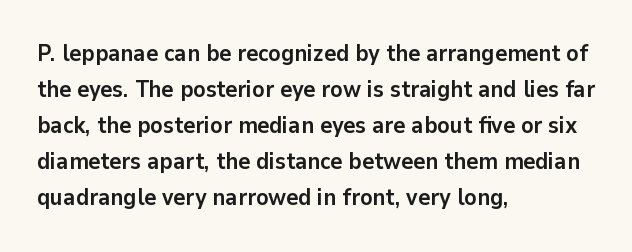
{"italic": "no", "bold": "yes", "underline": "no", "align": "left", "line_spacing": "normal", "line_spacing_ratio": 1.57, "letter_spacing": "normal", "letter_spacing_em": 0.0, "glyph_px": 23}
